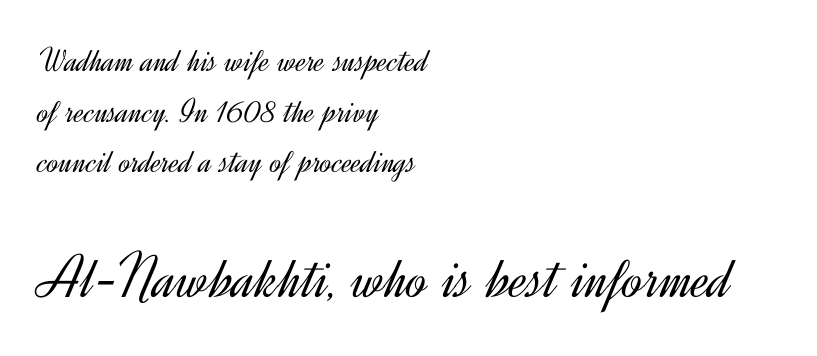
The image shows 62 px light sans-serif type; set left-aligned, normal line spacing (1.45x), normal letter spacing, not underlined; the second (bottom) block is 1.77x larger; a small x-height.
